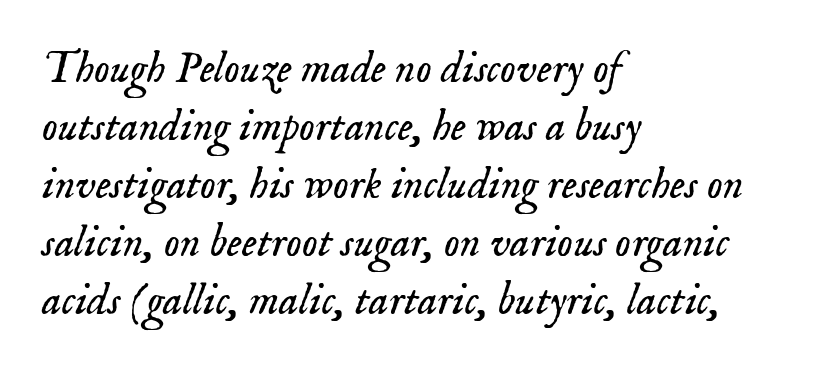
This is not heavy type; no bold has been used. This sample has the flowing, uneven cadence of proportional lettering. Type without underlining. The compositor pushed each line to the left boundary.
